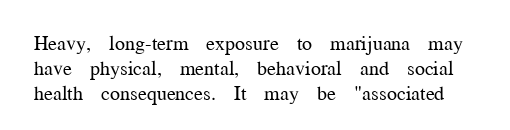
Q: Is the text bold? A: No.
Q: Is the text italic (slanted)? A: No, it is upright.
Q: Is the text underlined? A: No.
Q: Is the spacing between letters normal or unusually wide? A: Normal.
Q: Is the spacing between lines tight, normal or loose? A: Normal.
